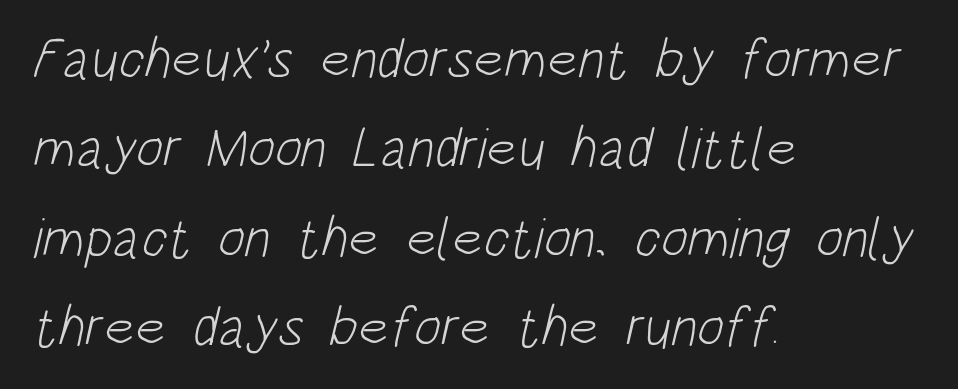
The passage shown is typed in a proportional face where columns would drift. Look at the tracking — it's just the regular setting, nothing added. Successive baselines arrive at the customary interval. Type style note: lacks serifs.
